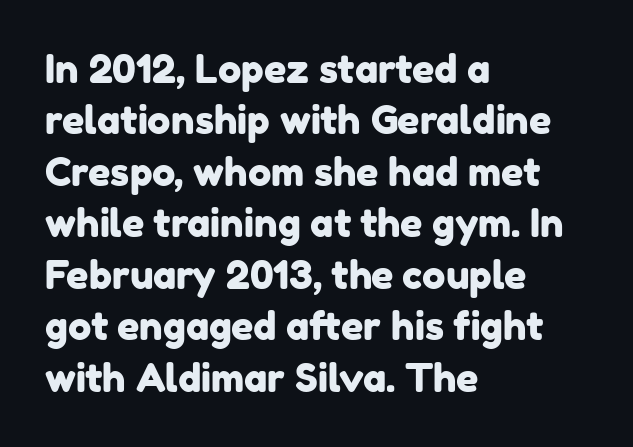
The image shows 39 px sans-serif type; set left-aligned, normal line spacing (1.32x), normal letter spacing, not underlined; low stroke contrast and a medium x-height.
